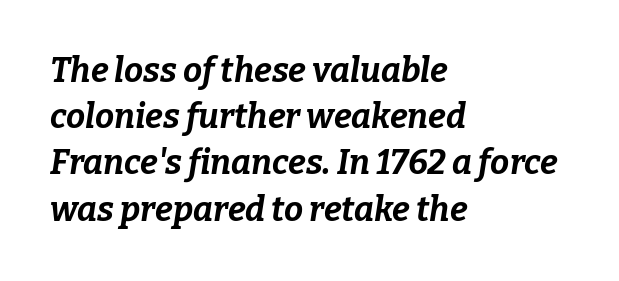
Is the type slanted? Yes — the strokes lean at a clear angle. The typesetter chose a ragged-right arrangement here. A typesetter would call this proportional, since set widths differ per character. The face used here is rendered with its standard letterfit. Strokes here are thick enough to call this a true bold. The zone under the glyphs is completely vacant.
